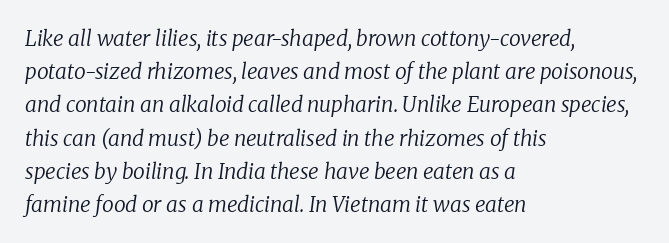
{"italic": "yes", "lean": "right", "slant_degrees": 8, "bold": "no", "underline": "no", "align": "left", "line_spacing": "normal", "line_spacing_ratio": 1.58, "letter_spacing": "normal", "letter_spacing_em": 0.0, "glyph_px": 21}
